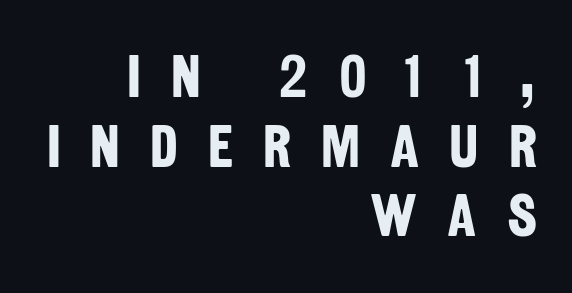
Q: Is the text bold? A: Yes.
Q: Is the typeface a serif or a sans-serif typeface? A: Sans-serif.
Q: Is the text underlined? A: No.
Q: How is the paragraph aligned? A: Right-aligned.
Q: Is the spacing between letters normal or unusually wide? A: Unusually wide.
Q: Width (condensed, normal, or wide)? A: Condensed.
Q: Stroke contrast? A: Low.
Q: x-height? A: Large.
Q: Monospaced? A: No.
